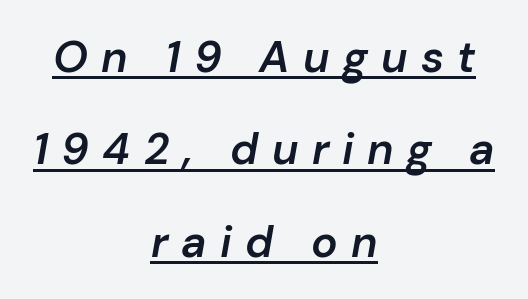
{"italic": "yes", "lean": "right", "slant_degrees": 10, "bold": "semi", "weight": "semibold", "width": "normal", "stroke_contrast": "low", "x_height": "medium", "monospaced": "no", "underline": "yes", "align": "center", "line_spacing": "loose", "line_spacing_ratio": 2.1, "letter_spacing": "wide", "letter_spacing_em": 0.3, "glyph_px": 44}
